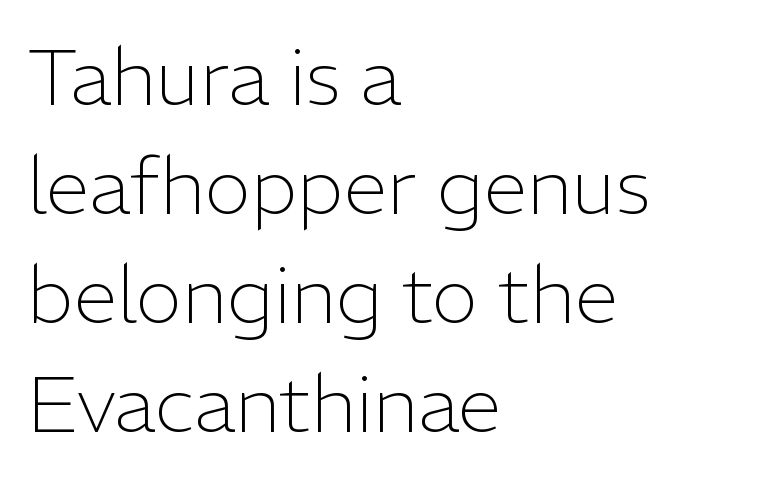
Line beginnings align vertically; line endings do not. The letters carry no serifs — their stems end cleanly without finishing strokes. Is the type heavy? It reads as light-to-regular instead. Posture: vertical. Nobody drew a line under any word here.
